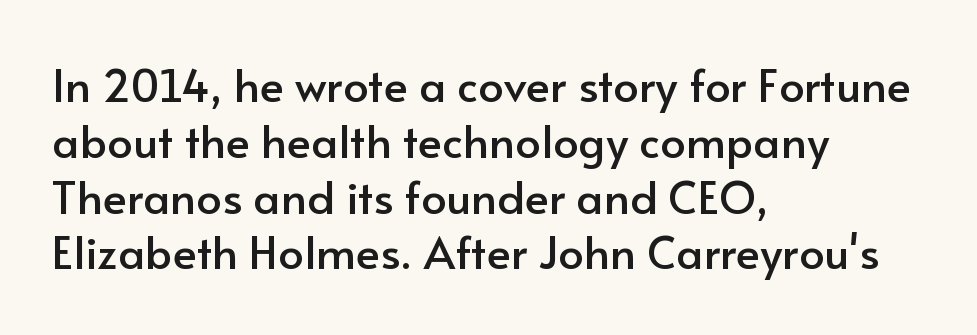
Nope, no serifs anywhere on these letters. Casual observation: everything's shoved over to the left. These lines were composed using upright roman letters. Rule under the text: the space is simply empty. Is the letter spacing exaggerated? No — it looks like the ordinary default. Looks like regular typesetting: each glyph gets only the width it needs.
